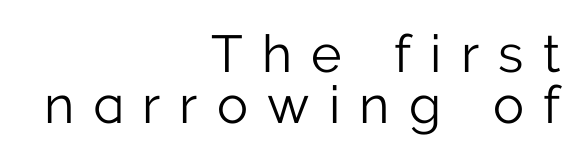
The letters stand upright; this is a roman face. The weight tops out at a normal text grade. A bare baseline throughout the passage. A typesetter would call this proportional, since set widths differ per character. Which margin do the lines hug? The right one — the left edge is uneven. This rendering employs a face without finishing strokes, i.e., a sans-serif.
